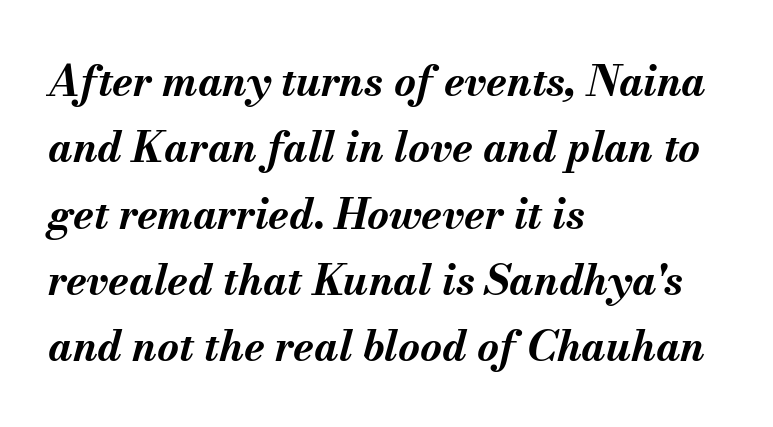
Q: Is the text bold? A: Yes.
Q: Is the text italic (slanted)? A: Yes, it leans right by about 13 degrees.
Q: Is the text underlined? A: No.
Q: How is the paragraph aligned? A: Left-aligned.
Q: Is the spacing between letters normal or unusually wide? A: Normal.
Q: Is the spacing between lines tight, normal or loose? A: Normal.
Q: Width (condensed, normal, or wide)? A: Normal.
Q: Stroke contrast? A: Medium.
Q: x-height? A: Small.
Q: Monospaced? A: No.
